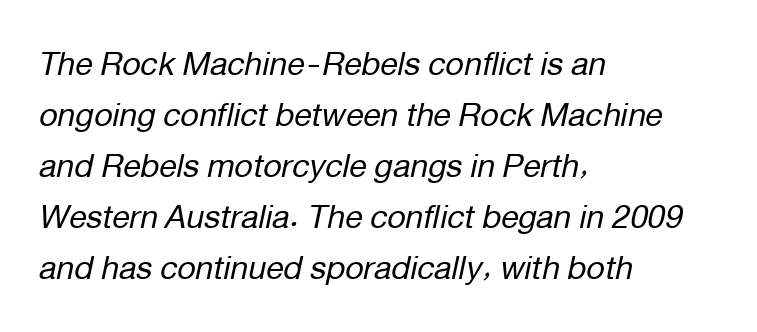
Beneath every word, the page is bare. Reading down the block, your eye returns to a fixed left position each line. Interline gaps are of average width in this sample. The gaps between neighbouring characters are ordinary and unremarkable.
